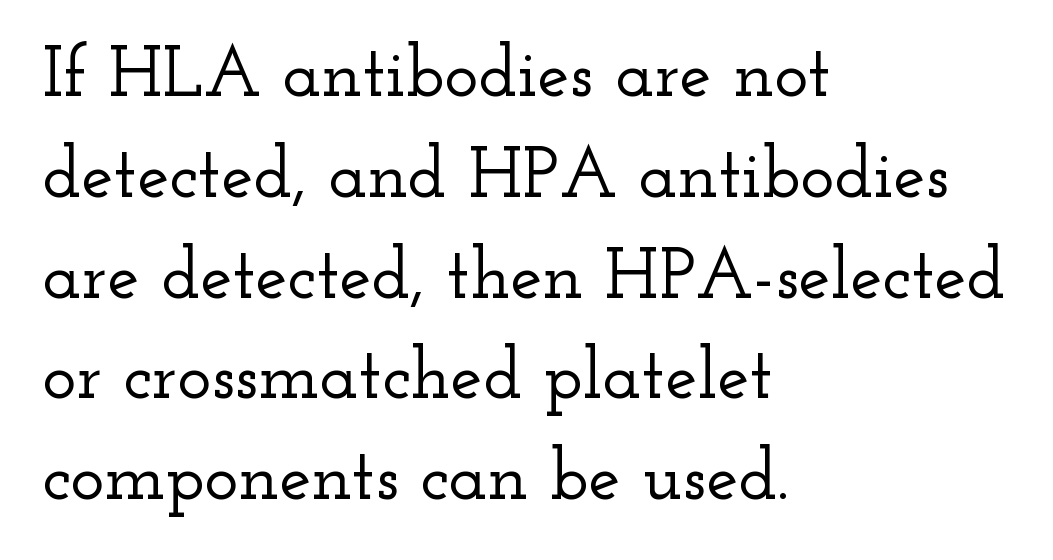
The letters advance in unequal steps, a hallmark of proportional type. What's the leading like? Ordinary, nothing unusual. Posture: upright roman. The passage shown is typeset with a serif family. Typeset ragged right — the left edge is the straight one. Check the space under the baseline: it is left empty.
